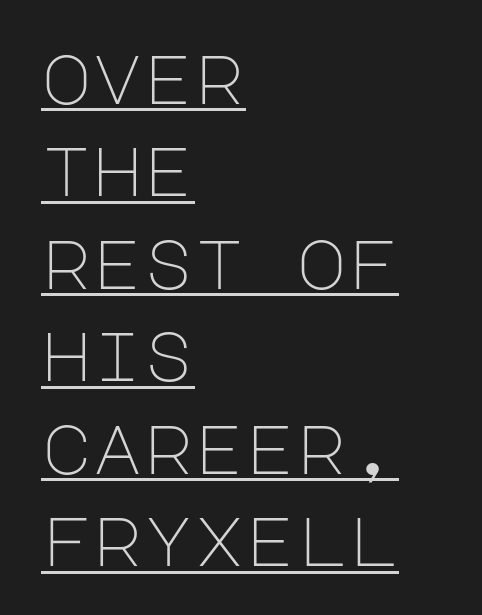
{"serif": "no", "italic": "no", "bold": "no", "weight": "light", "width": "normal", "stroke_contrast": "low", "x_height": "large", "underline": "yes", "align": "left", "line_spacing": "normal", "line_spacing_ratio": 1.34, "letter_spacing": "normal", "letter_spacing_em": 0.0, "glyph_px": 69}
